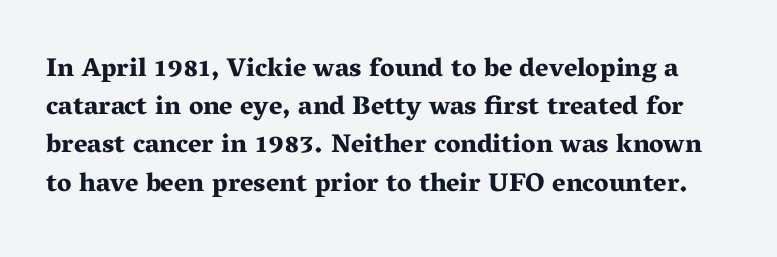
The image shows 26 px bold type, upright; set normal line spacing (1.47x), normal letter spacing, not underlined.
